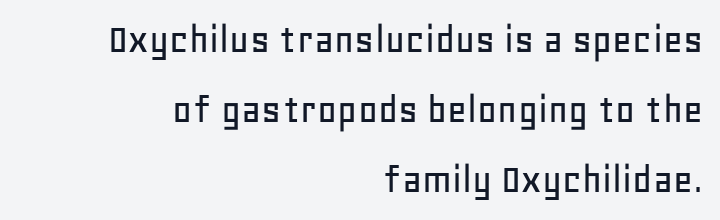
Do the letters lean? They stand straight. Regular leading. I'd call this a sans setting — the letters go barefoot. The foot of each line stays bare and open.
